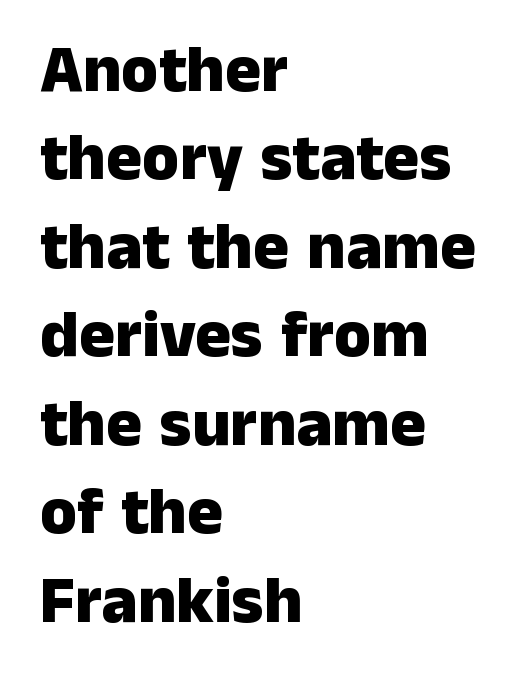
{"serif": "no", "italic": "no", "bold": "yes", "weight": "heavy", "width": "normal", "stroke_contrast": "low", "x_height": "medium", "monospaced": "no", "underline": "no", "align": "left", "line_spacing": "normal", "line_spacing_ratio": 1.32, "letter_spacing": "normal", "letter_spacing_em": 0.0, "glyph_px": 67}
